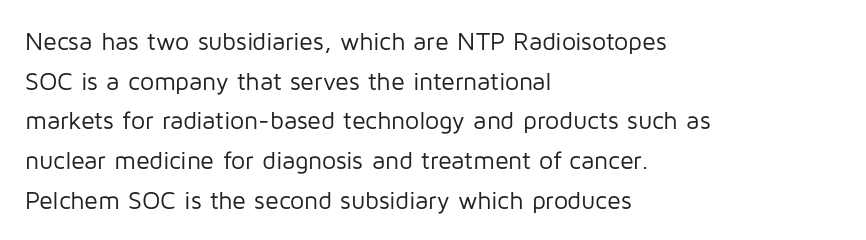
No italicization has been applied; the sample stays upright. Which margin do the lines hug? The left one — the right edge is uneven. Interline gaps are of average width in this sample. Descender tails drop into unmarked territory.
